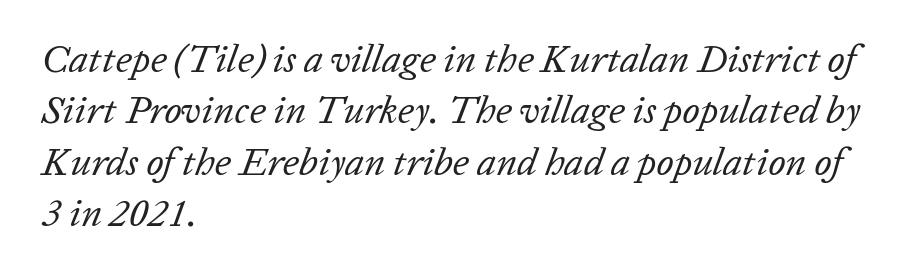
The image shows 39 px regular-weight type, italic (leaning right); set left-aligned, normal line spacing (1.32x), normal letter spacing, not underlined; low stroke contrast and a medium x-height.
